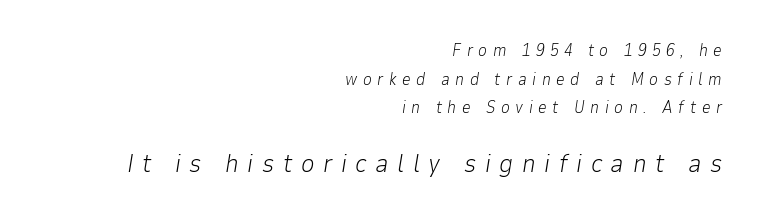
{"italic": "yes", "lean": "right", "slant_degrees": 9, "bold": "no", "underline": "no", "align": "right", "line_spacing": "normal", "line_spacing_ratio": 1.69, "letter_spacing": "wide", "letter_spacing_em": 0.33, "larger_block": "second", "size_ratio": 1.53, "glyph_px": 26}
